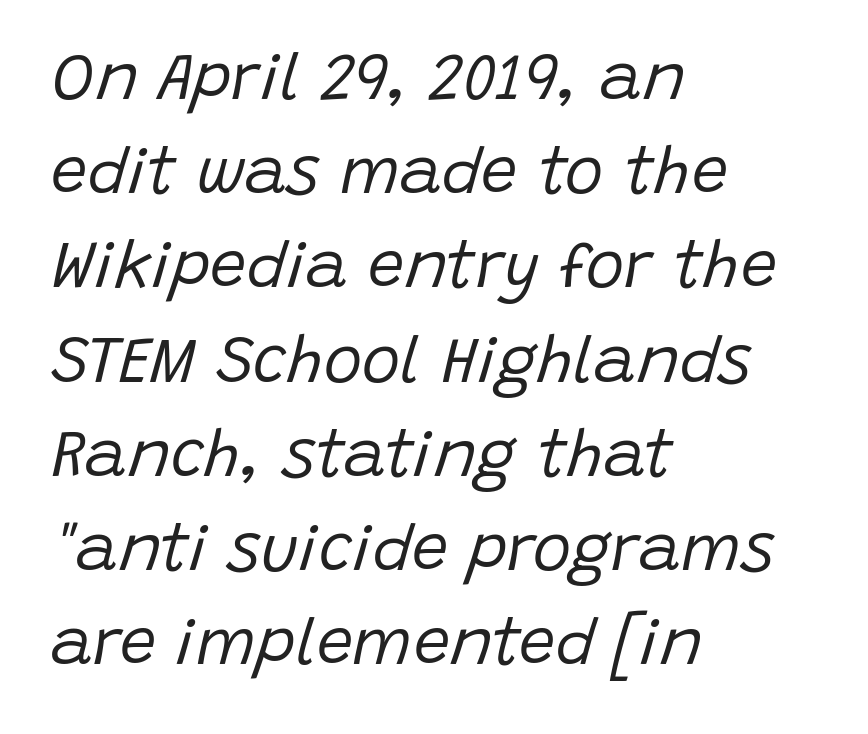
Q: Is the text bold? A: No.
Q: Is the text italic (slanted)? A: Yes, it leans right by about 15 degrees.
Q: Is the text underlined? A: No.
Q: How is the paragraph aligned? A: Left-aligned.
Q: Is the spacing between letters normal or unusually wide? A: Normal.
Q: Is the spacing between lines tight, normal or loose? A: Normal.
Q: Width (condensed, normal, or wide)? A: Normal.
Q: Stroke contrast? A: Low.
Q: x-height? A: Large.
Q: Monospaced? A: No.
